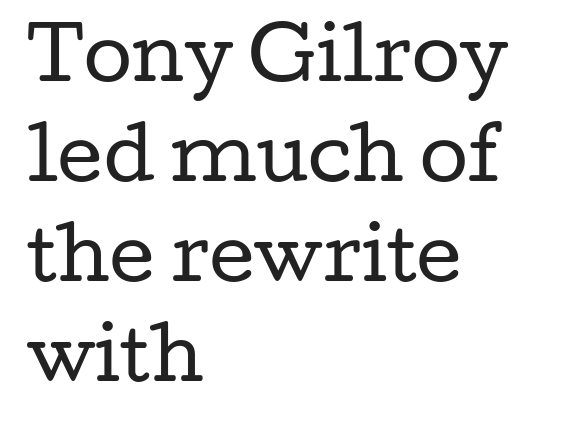
{"serif": "yes", "italic": "no", "bold": "no", "weight": "regular", "width": "wide", "stroke_contrast": "low", "x_height": "medium", "monospaced": "no", "underline": "no", "align": "left", "line_spacing": "normal", "line_spacing_ratio": 1.43, "letter_spacing": "normal", "letter_spacing_em": 0.0, "glyph_px": 70}
